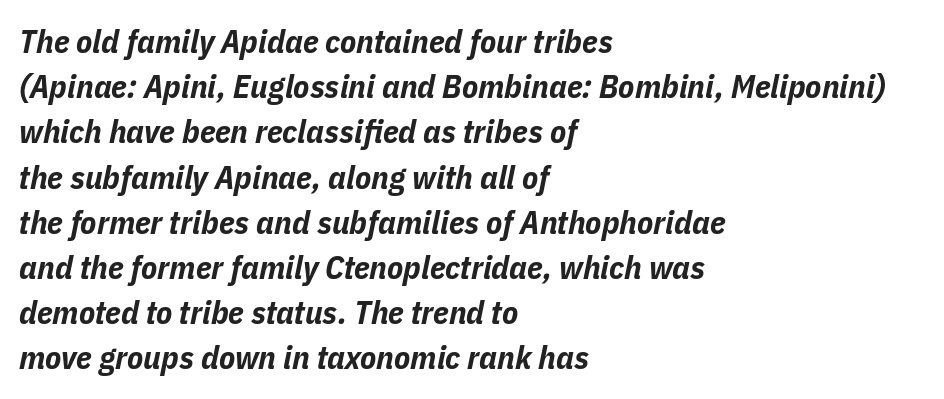
{"italic": "yes", "lean": "right", "slant_degrees": 11, "bold": "yes", "weight": "bold", "width": "condensed", "stroke_contrast": "low", "x_height": "medium", "monospaced": "no", "underline": "no", "align": "left", "line_spacing": "normal", "line_spacing_ratio": 1.37, "letter_spacing": "normal", "letter_spacing_em": 0.0, "glyph_px": 33}
